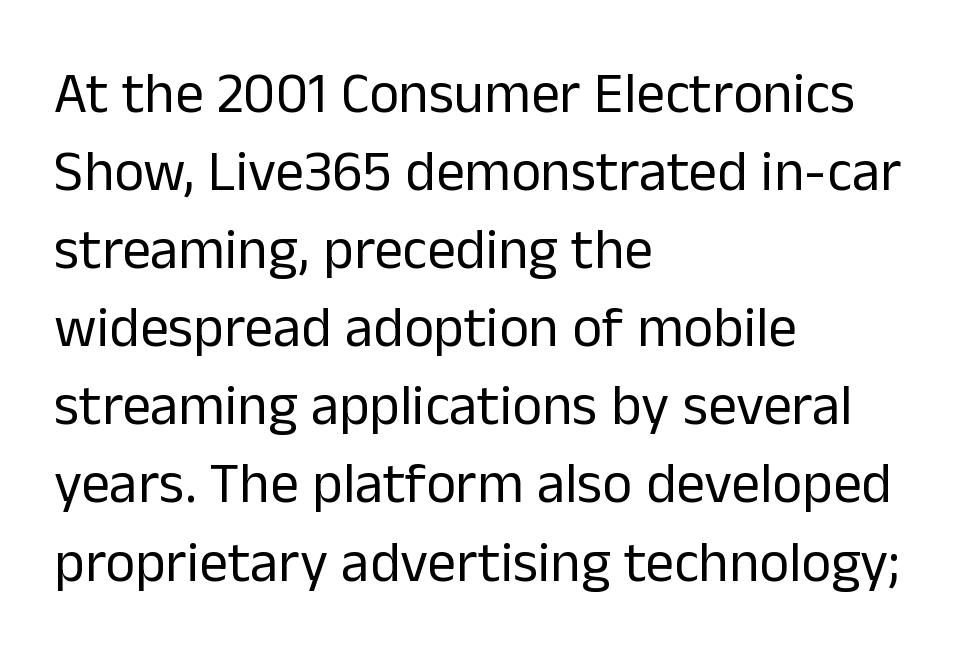
Q: Is the text bold? A: No.
Q: Is the text italic (slanted)? A: No, it is upright.
Q: Is the typeface a serif or a sans-serif typeface? A: Sans-serif.
Q: Is the text underlined? A: No.
Q: How is the paragraph aligned? A: Left-aligned.
Q: Is the spacing between letters normal or unusually wide? A: Normal.
Q: Is the spacing between lines tight, normal or loose? A: Normal.
Q: Width (condensed, normal, or wide)? A: Normal.
Q: Stroke contrast? A: Low.
Q: x-height? A: Medium.
Q: Monospaced? A: No.
